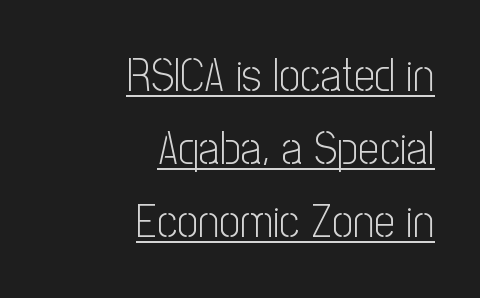
{"serif": "no", "italic": "no", "bold": "no", "weight": "light", "width": "condensed", "stroke_contrast": "low", "x_height": "medium", "monospaced": "no", "underline": "yes", "align": "right", "line_spacing": "normal", "line_spacing_ratio": 1.55, "letter_spacing": "normal", "letter_spacing_em": 0.0, "glyph_px": 47}
